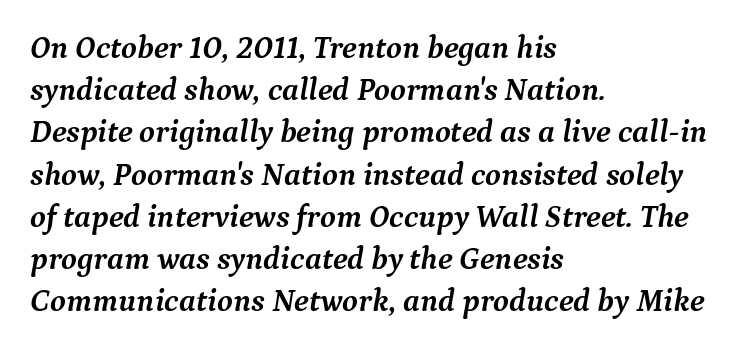
Q: Is the text bold? A: Yes.
Q: Is the text italic (slanted)? A: Yes, it leans right by about 9 degrees.
Q: Is the typeface a serif or a sans-serif typeface? A: Serif.
Q: Is the text underlined? A: No.
Q: How is the paragraph aligned? A: Left-aligned.
Q: Is the spacing between letters normal or unusually wide? A: Normal.
Q: Is the spacing between lines tight, normal or loose? A: Normal.
Q: Width (condensed, normal, or wide)? A: Normal.
Q: Stroke contrast? A: Medium.
Q: x-height? A: Medium.
Q: Monospaced? A: No.
